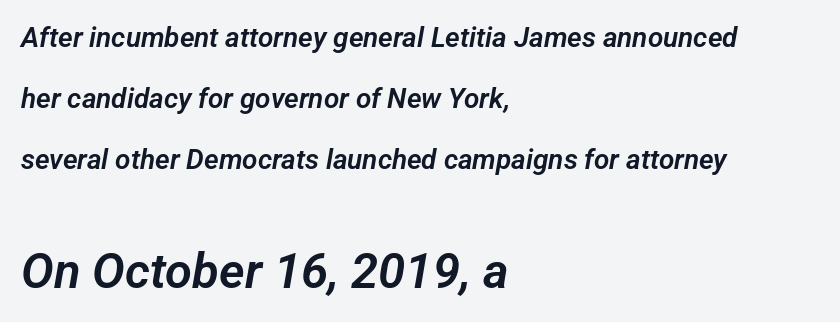
This sample is left-justified, so line endings fall wherever the words run out. Airy leading. Look at the glyph heights: the lower group is clearly the bigger setting. A typesetter would call this proportional, since set widths differ per character. The designer went with a sans here, leaving each stem footless.
